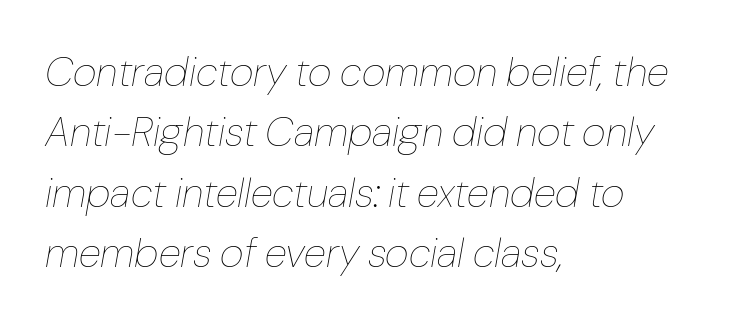
Q: Is the text bold? A: No.
Q: Is the text italic (slanted)? A: Yes, it leans right by about 10 degrees.
Q: Is the text underlined? A: No.
Q: How is the paragraph aligned? A: Left-aligned.
Q: Is the spacing between letters normal or unusually wide? A: Normal.
Q: Is the spacing between lines tight, normal or loose? A: Normal.
Q: Width (condensed, normal, or wide)? A: Normal.
Q: Stroke contrast? A: Low.
Q: x-height? A: Medium.
Q: Monospaced? A: No.
